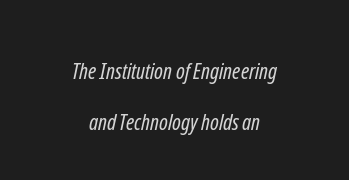
Students, note that the glyphs here touch the page at normal intervals. A typesetter would call this leading open, well beyond the default. Weight: in the light-to-regular range. Words float on clear page, feet unadorned.
